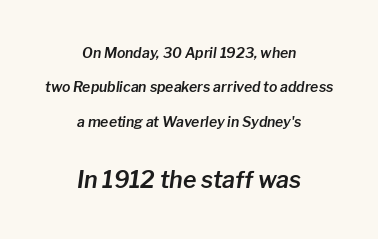
The image shows 23 px text type, italic (leaning right); set centered, loose line spacing (2.45x), normal letter spacing, not underlined; the second (bottom) block is 1.64x larger.
